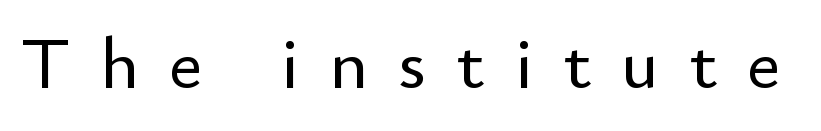
Note: no serifs on the glyphs. The face used here is proportionally spaced, like ordinary book or web type. Substantial extra tracking has been applied to these lines. It's the straight-up-and-down kind of type. Type without underlining.
